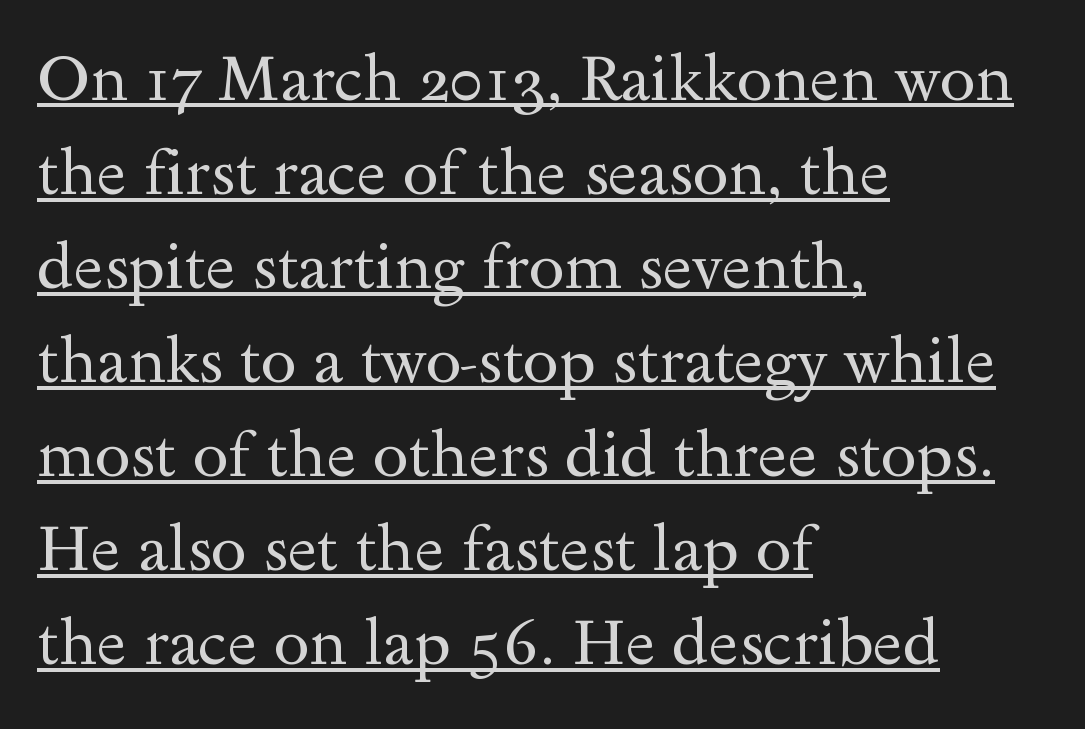
The image shows 64 px regular-weight, wide serif type, upright; set left-aligned, normal line spacing (1.47x), normal letter spacing, underlined; a small x-height.
